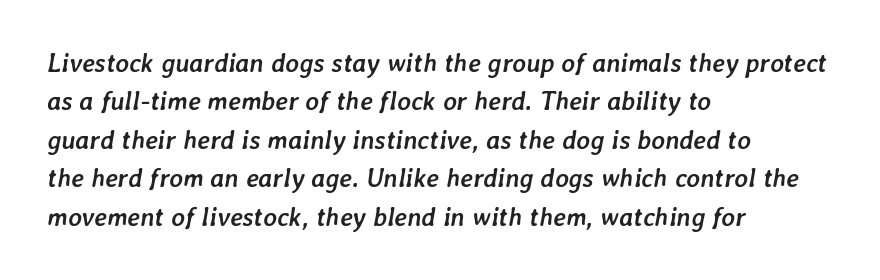
I'd describe the lettering as bold — thick and assertive. This rendering uses left alignment, leaving the right contour irregular. Default kerning and tracking; the words read as compact shapes. Only glyphs here, with clear space below each row. The font's italic variant was chosen for this text.
